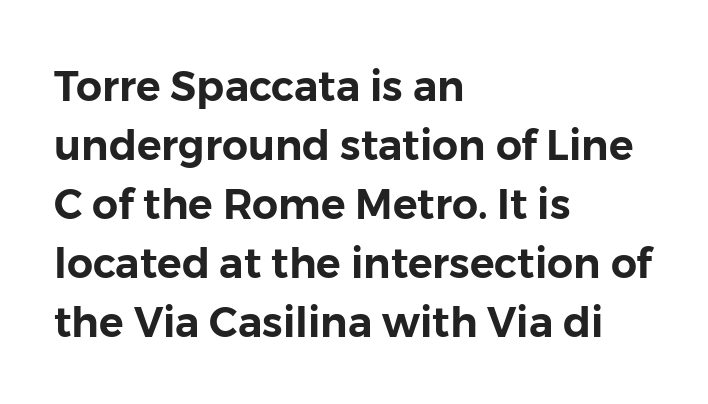
Looks like regular typesetting: each glyph gets only the width it needs. Leading: standard. This rendering leaves character spacing at its baseline value. Only glyphs here, with clear space below each row.
